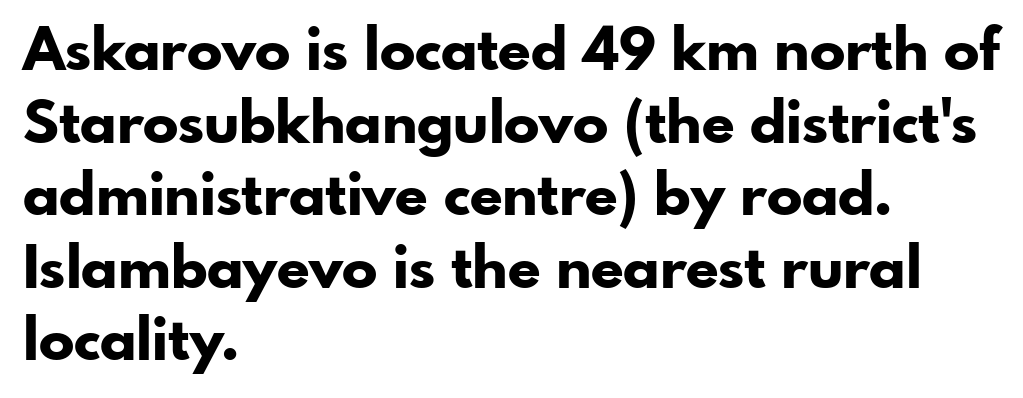
Q: Is the text bold? A: Yes.
Q: Is the text italic (slanted)? A: No, it is upright.
Q: Is the typeface a serif or a sans-serif typeface? A: Sans-serif.
Q: Is the text underlined? A: No.
Q: How is the paragraph aligned? A: Left-aligned.
Q: Is the spacing between letters normal or unusually wide? A: Normal.
Q: Width (condensed, normal, or wide)? A: Normal.
Q: Stroke contrast? A: Low.
Q: x-height? A: Small.
Q: Monospaced? A: No.
